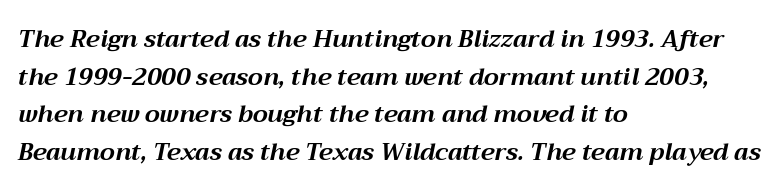
{"italic": "yes", "lean": "right", "slant_degrees": 12, "bold": "yes", "underline": "no", "align": "left", "line_spacing": "normal", "line_spacing_ratio": 1.57, "letter_spacing": "normal", "letter_spacing_em": 0.0, "glyph_px": 24}
